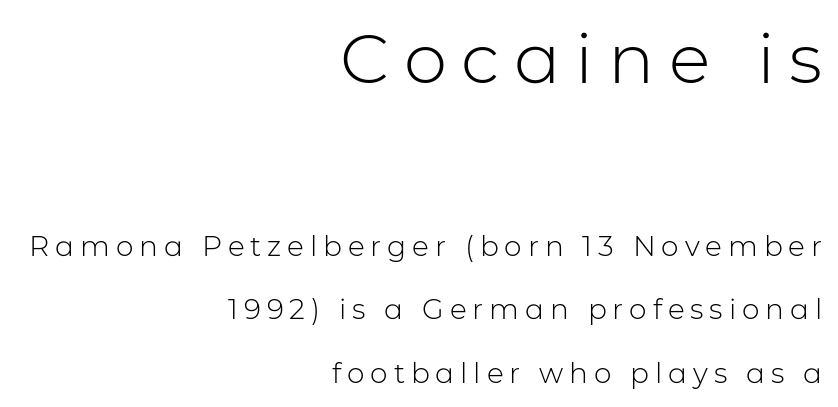
The image shows 69 px light sans-serif type, upright; set right-aligned, loose line spacing (2.27x), unusually wide letter spacing (+0.21 em), not underlined; the first (top) block is 2.46x larger; low stroke contrast and a medium x-height.
